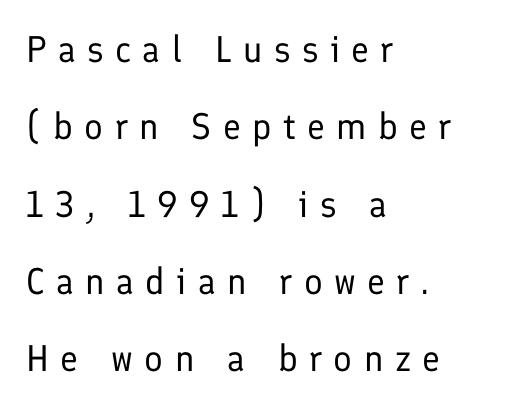
{"serif": "no", "italic": "no", "bold": "no", "weight": "regular", "width": "normal", "stroke_contrast": "low", "x_height": "medium", "monospaced": "no", "underline": "no", "align": "left", "line_spacing": "loose", "line_spacing_ratio": 2.09, "letter_spacing": "wide", "letter_spacing_em": 0.31, "glyph_px": 37}
